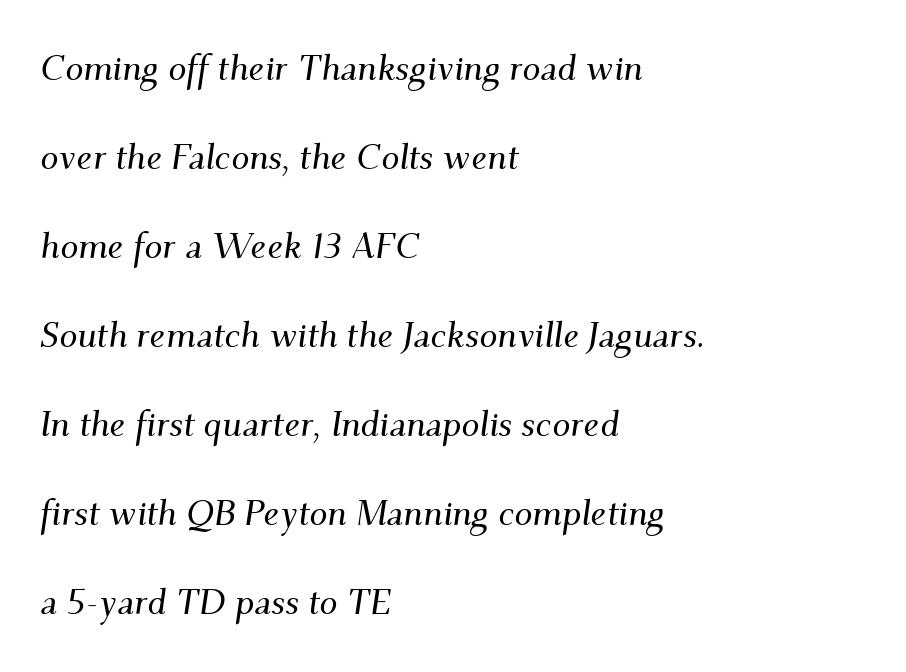
The image shows 36 px serif type, italic (leaning right); set left-aligned, loose line spacing (2.47x), normal letter spacing, not underlined; medium stroke contrast and a small x-height.
